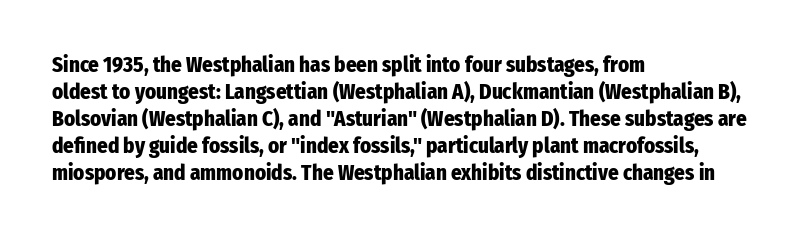
Which margin do the lines hug? The left one — the right edge is uneven. The foot of each line stays bare and open. Strokes here are thick enough to call this a true bold. Does the lettering tilt? It doesn't — this is upright. You could call the tracking neutral — neither tight nor loose. Interline gaps are of average width in this sample.
